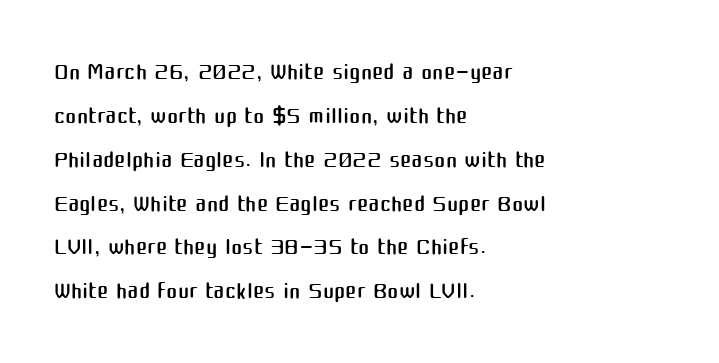
{"serif": "no", "italic": "no", "bold": "no", "weight": "regular", "width": "normal", "stroke_contrast": "medium", "x_height": "medium", "monospaced": "no", "underline": "no", "align": "left", "line_spacing": "normal", "line_spacing_ratio": 1.29, "letter_spacing": "normal", "letter_spacing_em": 0.0, "glyph_px": 34}
